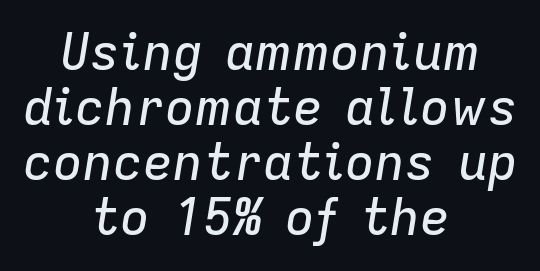
Q: Is the text italic (slanted)? A: Yes, it leans right by about 9 degrees.
Q: Is the text underlined? A: No.
Q: How is the paragraph aligned? A: Centered.
Q: Is the spacing between letters normal or unusually wide? A: Normal.
Q: Is the spacing between lines tight, normal or loose? A: Tight.
Q: Width (condensed, normal, or wide)? A: Normal.
Q: Stroke contrast? A: Low.
Q: x-height? A: Medium.
Q: Monospaced? A: No.
